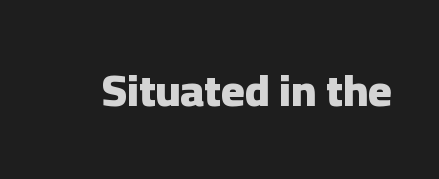
Q: Is the text bold? A: Yes.
Q: Is the text italic (slanted)? A: No, it is upright.
Q: Is the typeface a serif or a sans-serif typeface? A: Sans-serif.
Q: Is the text underlined? A: No.
Q: Is the spacing between letters normal or unusually wide? A: Normal.
Q: Width (condensed, normal, or wide)? A: Normal.
Q: Stroke contrast? A: Low.
Q: x-height? A: Medium.
Q: Monospaced? A: No.
